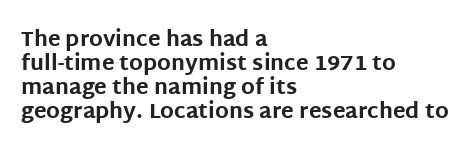
The image shows 21 px bold type, upright; set left-aligned, tight line spacing (1.15x), normal letter spacing, not underlined.
